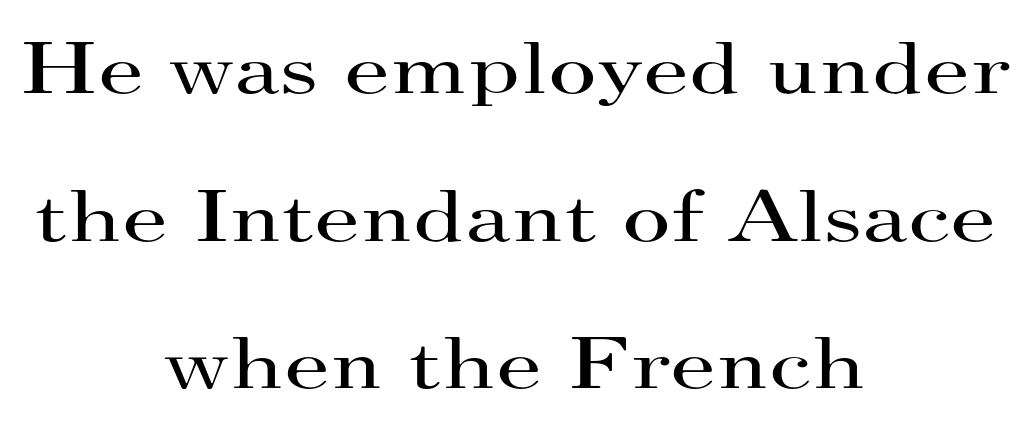
Q: Is the text bold? A: No.
Q: Is the text italic (slanted)? A: No, it is upright.
Q: Is the typeface a serif or a sans-serif typeface? A: Serif.
Q: Is the text underlined? A: No.
Q: How is the paragraph aligned? A: Centered.
Q: Is the spacing between letters normal or unusually wide? A: Normal.
Q: Is the spacing between lines tight, normal or loose? A: Loose.
Q: Width (condensed, normal, or wide)? A: Wide.
Q: Stroke contrast? A: High.
Q: x-height? A: Small.
Q: Monospaced? A: No.
